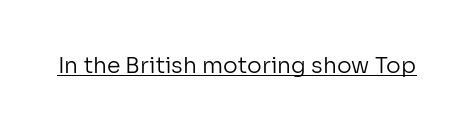
Does a line run under the words? Yes, clearly. Each word holds together tightly as a unit, with standard inter-letter gaps. When letters stand straight like this, we call the style roman or upright. Compared with a typical body face, this is equally light or lighter still.
